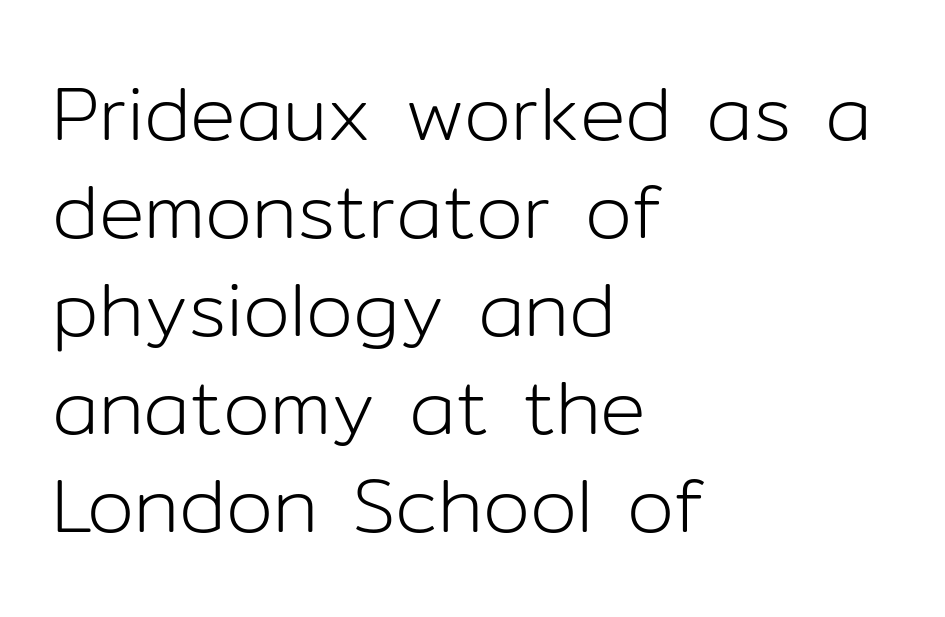
The image shows 76 px light sans-serif type, upright; set left-aligned, normal line spacing (1.29x), normal letter spacing, not underlined; low stroke contrast and a medium x-height.
